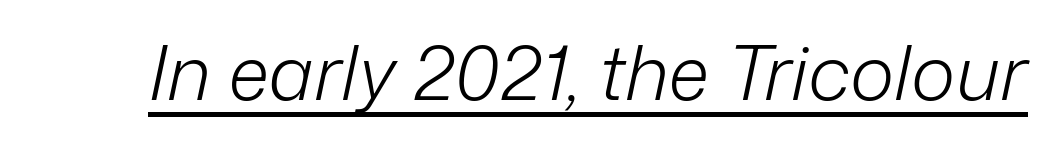
A typesetter would mark this as italic. Heaviness? Minimal to ordinary, like unemphasized prose. Proportional: the letters do not fall into vertical columns. Underlined type.
